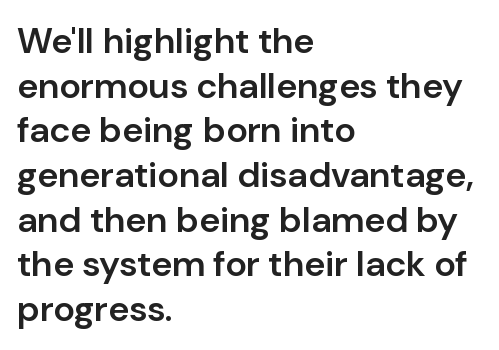
The image shows 36 px semibold sans-serif type, upright; set left-aligned, line spacing 1.24x, normal letter spacing, not underlined; low stroke contrast and a medium x-height.
